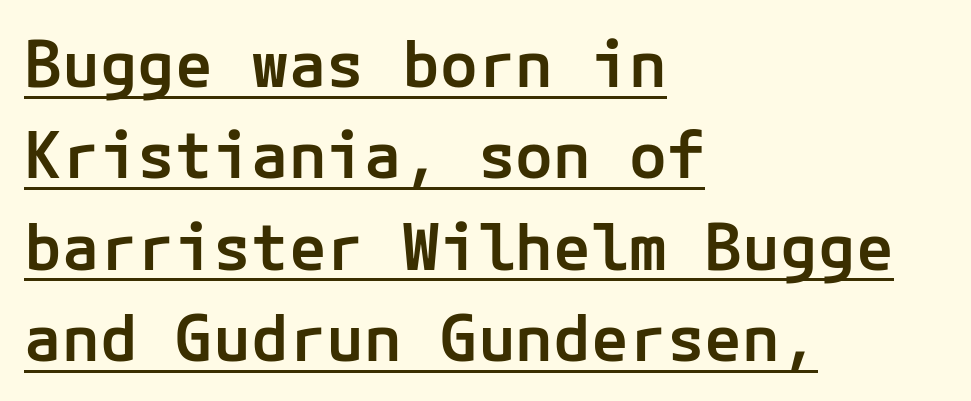
{"serif": "no", "italic": "no", "bold": "semi", "weight": "semibold", "width": "normal", "stroke_contrast": "low", "x_height": "medium", "underline": "yes", "align": "left", "line_spacing": "normal", "line_spacing_ratio": 1.45, "letter_spacing": "normal", "letter_spacing_em": 0.0, "glyph_px": 63}
